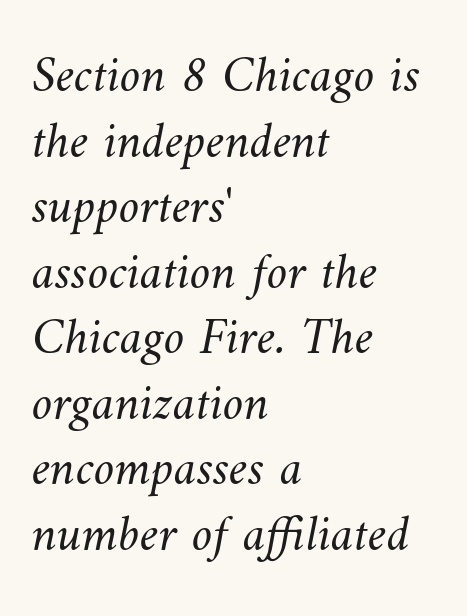
Q: Is the text bold? A: No.
Q: Is the text underlined? A: No.
Q: How is the paragraph aligned? A: Left-aligned.
Q: Is the spacing between letters normal or unusually wide? A: Normal.
Q: Is the spacing between lines tight, normal or loose? A: Normal.
Q: Width (condensed, normal, or wide)? A: Normal.
Q: Stroke contrast? A: Medium.
Q: x-height? A: Small.
Q: Monospaced? A: No.
